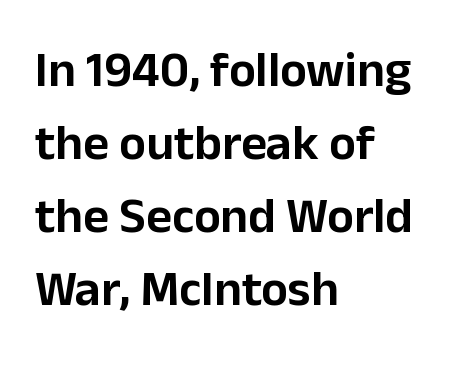
The designer went with a sans here, leaving each stem footless. Vertically, the passage feels balanced, rows spaced as you'd expect. Notice how the passage keeps a crisp vertical edge on the left only. Descenders hang freely into open space. Notice how the stems are strictly vertical — no italics here. Honestly, the letter spacing is just normal — you wouldn't notice it.
